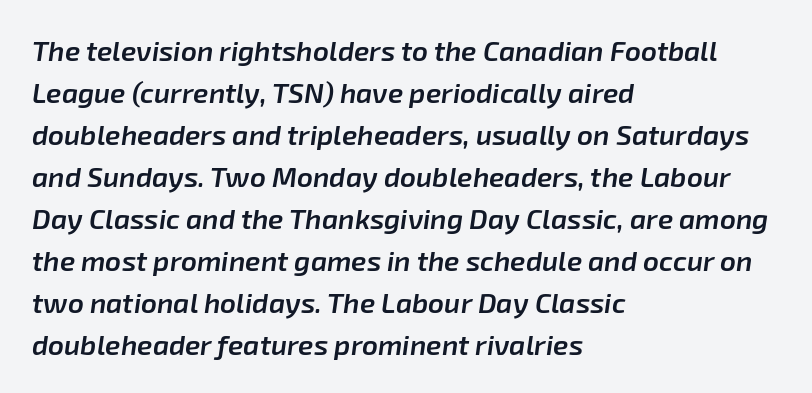
The image shows 28 px semibold type, italic (leaning right); set left-aligned, normal line spacing (1.5x), normal letter spacing, not underlined; low stroke contrast and a medium x-height.
